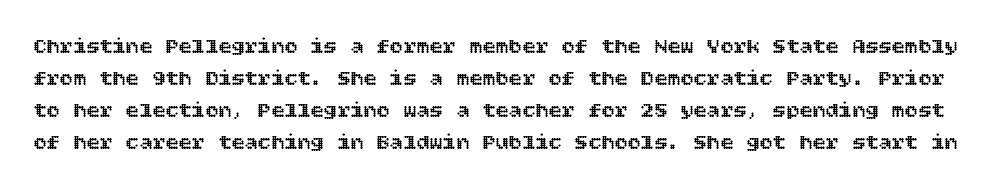
Q: Is the text italic (slanted)? A: No, it is upright.
Q: Is the text underlined? A: No.
Q: Is the spacing between letters normal or unusually wide? A: Normal.
Q: Is the spacing between lines tight, normal or loose? A: Normal.
